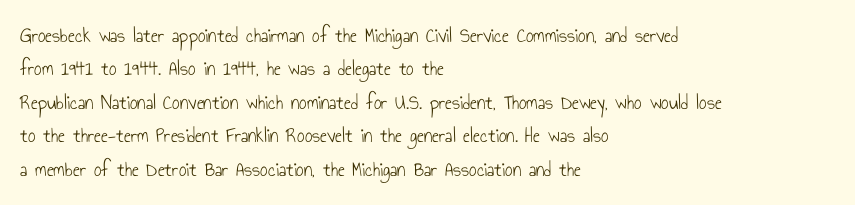
How would I describe the line gaps? Plain and ordinary. Weight: in the light-to-regular range. The type is set solid horizontally, with unmodified tracking. The lines are quadded left.
